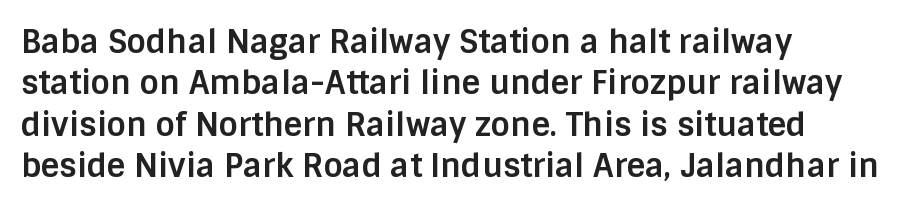
The image shows 32 px bold sans-serif type, upright; set left-aligned, normal line spacing (1.29x), normal letter spacing, not underlined; low stroke contrast and a large x-height.
